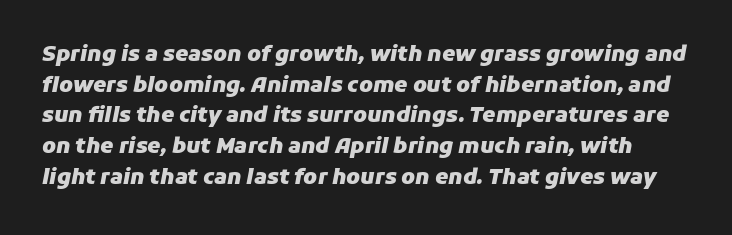
{"italic": "yes", "lean": "right", "slant_degrees": 11, "bold": "yes", "underline": "no", "line_spacing": "normal", "line_spacing_ratio": 1.46, "letter_spacing": "normal", "letter_spacing_em": 0.0, "glyph_px": 21}
